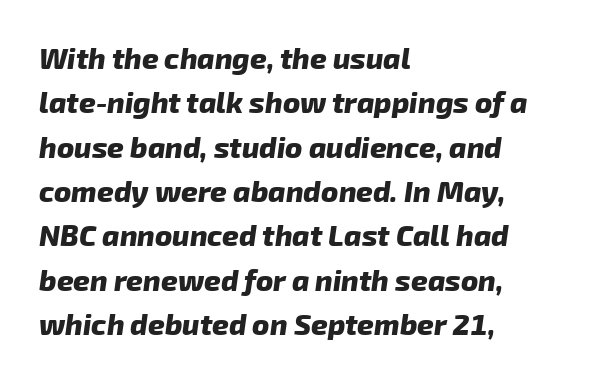
Words float on clear page, feet unadorned. You'd pick this weight for a headline — it's a proper bold. Whoever set this chose a conventional vertical rhythm. Standard letterfit; no display-style spreading of the glyphs. Proportional: the letters do not fall into vertical columns. If you drew a ruler down the left edge, every line would touch it.
